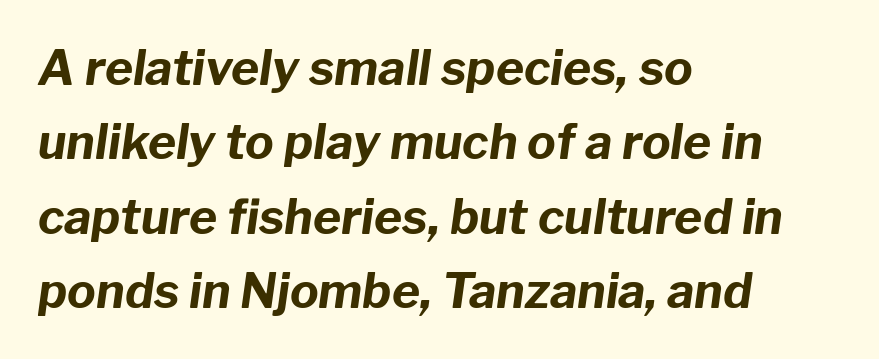
{"italic": "yes", "lean": "right", "slant_degrees": 8, "bold": "yes", "weight": "bold", "width": "normal", "stroke_contrast": "low", "x_height": "medium", "monospaced": "no", "underline": "no", "align": "left", "line_spacing": "normal", "line_spacing_ratio": 1.55, "letter_spacing": "normal", "letter_spacing_em": 0.0, "glyph_px": 48}
